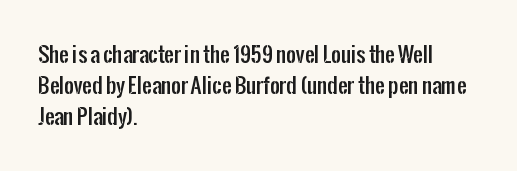
The image shows 21 px text type, upright; set left-aligned, normal line spacing (1.48x), normal letter spacing, not underlined.
